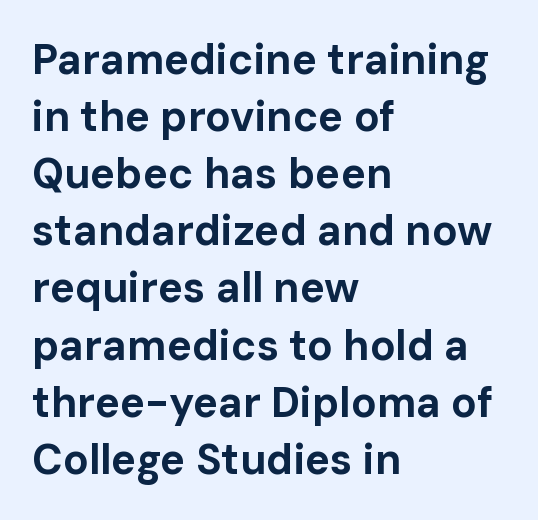
Q: Is the text bold? A: Yes.
Q: Is the text italic (slanted)? A: No, it is upright.
Q: Is the typeface a serif or a sans-serif typeface? A: Sans-serif.
Q: Is the text underlined? A: No.
Q: How is the paragraph aligned? A: Left-aligned.
Q: Is the spacing between letters normal or unusually wide? A: Normal.
Q: Is the spacing between lines tight, normal or loose? A: Normal.
Q: Width (condensed, normal, or wide)? A: Normal.
Q: Stroke contrast? A: Low.
Q: x-height? A: Medium.
Q: Monospaced? A: No.
